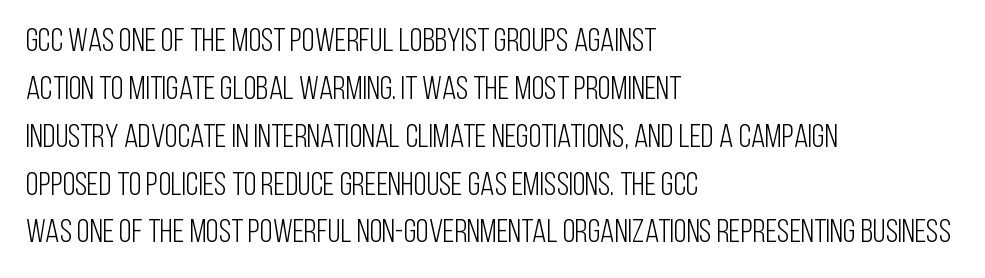
Reading down the column, the eye jumps a familiar distance to each next line. These lines stack with their left ends in a neat column. Characters follow at the spacing the type designer built in. You could not count columns in this text — the font is proportionally spaced. The passage shown is not underscored anywhere. The characters display no serif detailing; their extremities are plain.
